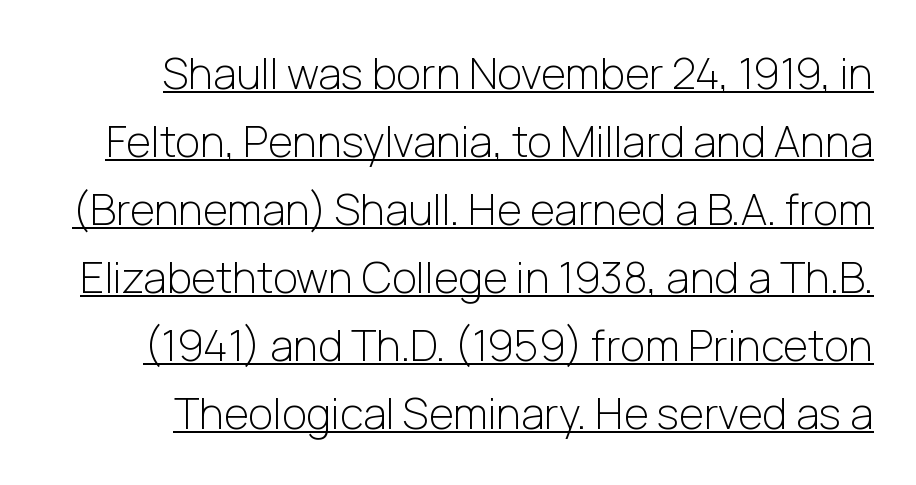
{"serif": "no", "italic": "no", "bold": "no", "weight": "light", "width": "normal", "stroke_contrast": "low", "x_height": "medium", "monospaced": "no", "underline": "yes", "line_spacing": "normal", "line_spacing_ratio": 1.58, "letter_spacing": "normal", "letter_spacing_em": 0.0, "glyph_px": 43}
